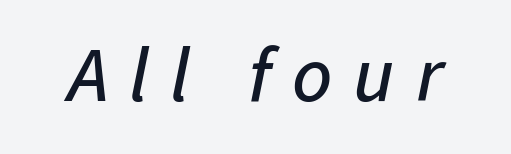
{"italic": "yes", "lean": "right", "slant_degrees": 11, "width": "normal", "stroke_contrast": "low", "x_height": "medium", "monospaced": "no", "underline": "no", "letter_spacing": "wide", "letter_spacing_em": 0.27, "glyph_px": 78}
